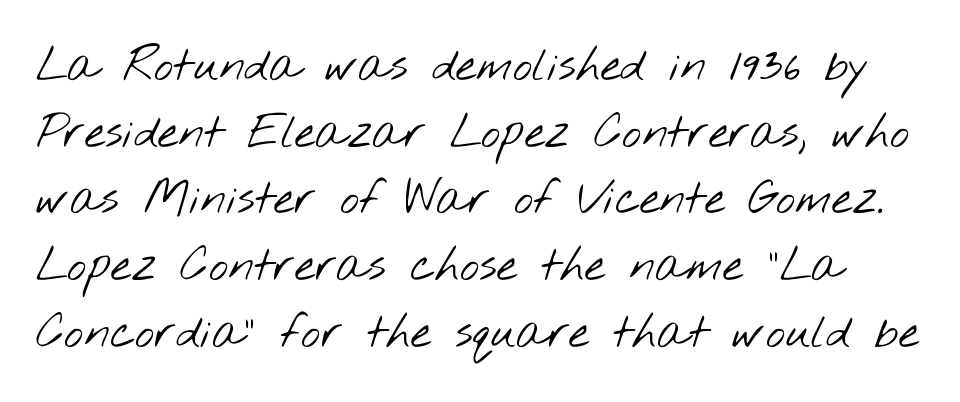
The image shows 46 px light, wide sans-serif type; set normal line spacing (1.45x), normal letter spacing, not underlined; low stroke contrast and a small x-height.
